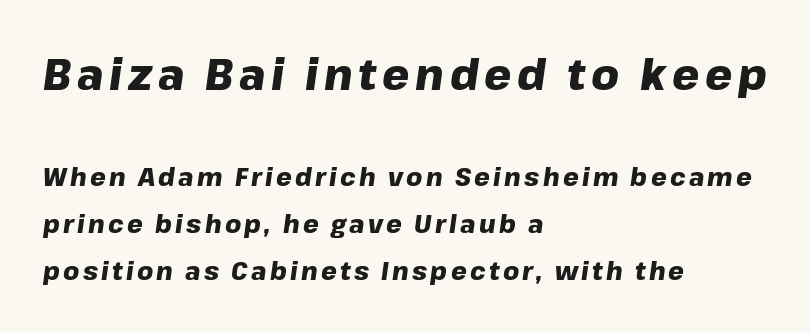
{"italic": "yes", "lean": "right", "slant_degrees": 8, "bold": "yes", "weight": "heavy", "width": "normal", "stroke_contrast": "low", "x_height": "medium", "monospaced": "no", "underline": "no", "align": "left", "line_spacing_ratio": 1.89, "larger_block": "first", "size_ratio": 1.72, "glyph_px": 43}
